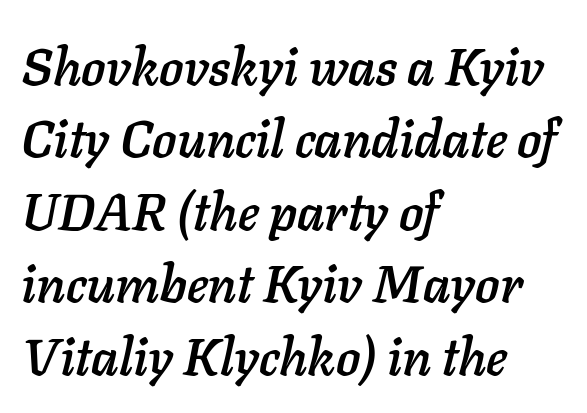
The image shows 51 px text type, italic (leaning right); set left-aligned, normal line spacing (1.42x), normal letter spacing, not underlined; low stroke contrast and a medium x-height.
